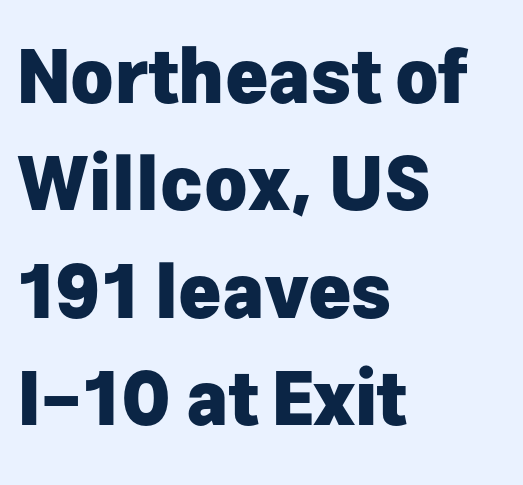
Q: Is the text bold? A: Yes.
Q: Is the text italic (slanted)? A: No, it is upright.
Q: Is the typeface a serif or a sans-serif typeface? A: Sans-serif.
Q: Is the text underlined? A: No.
Q: How is the paragraph aligned? A: Left-aligned.
Q: Is the spacing between letters normal or unusually wide? A: Normal.
Q: Is the spacing between lines tight, normal or loose? A: Normal.
Q: Width (condensed, normal, or wide)? A: Normal.
Q: Stroke contrast? A: Low.
Q: x-height? A: Medium.
Q: Monospaced? A: No.
